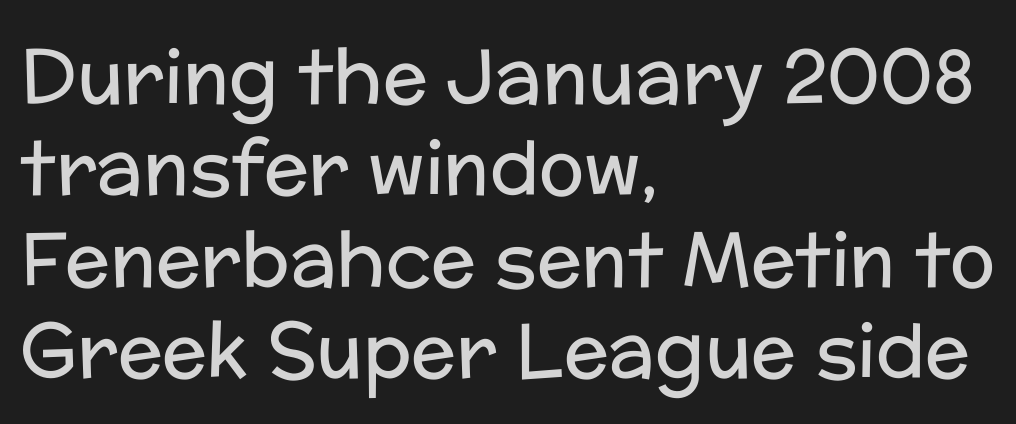
Q: Is the text bold? A: No.
Q: Is the text italic (slanted)? A: No, it is upright.
Q: Is the typeface a serif or a sans-serif typeface? A: Sans-serif.
Q: Is the text underlined? A: No.
Q: How is the paragraph aligned? A: Left-aligned.
Q: Is the spacing between letters normal or unusually wide? A: Normal.
Q: Width (condensed, normal, or wide)? A: Normal.
Q: Stroke contrast? A: Low.
Q: x-height? A: Medium.
Q: Monospaced? A: No.
